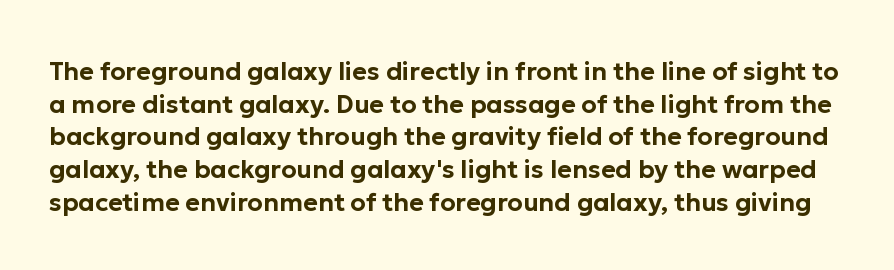
Q: Is the text italic (slanted)? A: No, it is upright.
Q: Is the text underlined? A: No.
Q: Is the spacing between letters normal or unusually wide? A: Normal.
Q: Is the spacing between lines tight, normal or loose? A: Normal.
